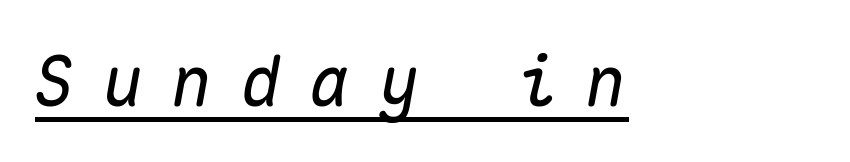
The image shows 69 px text type, italic (leaning right), monospaced; set unusually wide letter spacing (+0.4 em), underlined; medium stroke contrast and a medium x-height.
